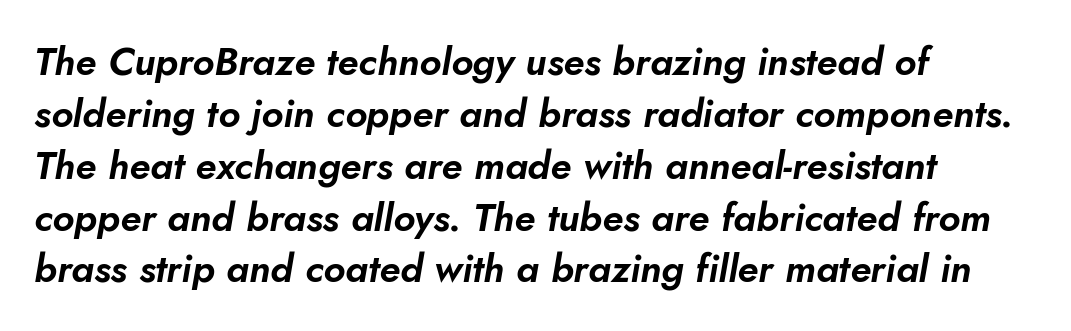
Q: Is the text italic (slanted)? A: Yes, it leans right by about 10 degrees.
Q: Is the text underlined? A: No.
Q: How is the paragraph aligned? A: Left-aligned.
Q: Is the spacing between letters normal or unusually wide? A: Normal.
Q: Is the spacing between lines tight, normal or loose? A: Normal.
Q: Width (condensed, normal, or wide)? A: Normal.
Q: Stroke contrast? A: Low.
Q: x-height? A: Small.
Q: Monospaced? A: No.
